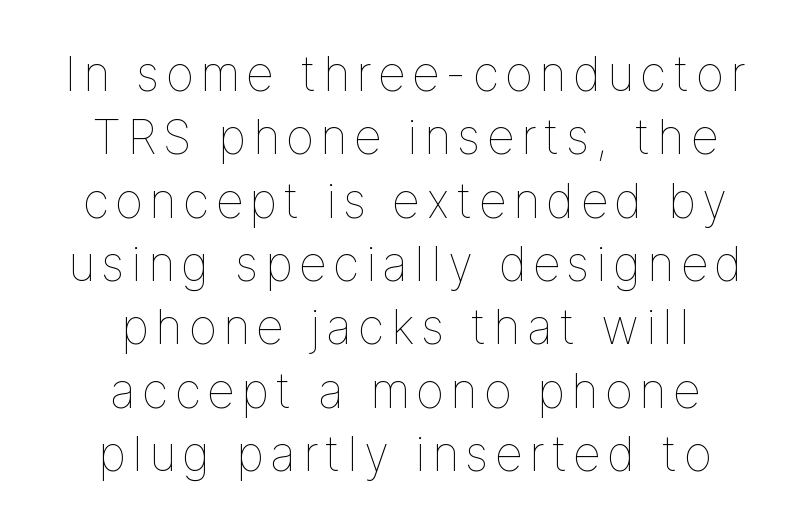
Q: Is the text bold? A: No.
Q: Is the text italic (slanted)? A: No, it is upright.
Q: Is the text underlined? A: No.
Q: How is the paragraph aligned? A: Centered.
Q: Is the spacing between lines tight, normal or loose? A: Normal.
Q: Width (condensed, normal, or wide)? A: Normal.
Q: Stroke contrast? A: Low.
Q: x-height? A: Medium.
Q: Monospaced? A: No.
